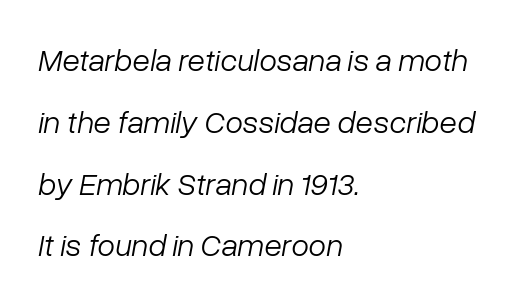
{"italic": "yes", "lean": "right", "slant_degrees": 10, "bold": "no", "weight": "light", "width": "normal", "stroke_contrast": "low", "x_height": "medium", "monospaced": "no", "underline": "no", "align": "left", "line_spacing": "loose", "line_spacing_ratio": 1.93, "letter_spacing": "normal", "letter_spacing_em": 0.0, "glyph_px": 32}
